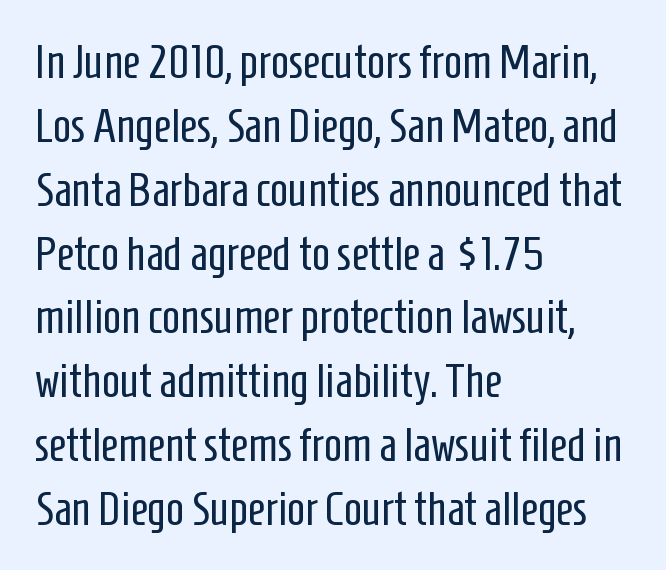
{"serif": "no", "italic": "no", "bold": "no", "weight": "regular", "width": "condensed", "stroke_contrast": "low", "x_height": "medium", "monospaced": "no", "underline": "no", "align": "left", "line_spacing": "normal", "line_spacing_ratio": 1.33, "letter_spacing": "normal", "letter_spacing_em": 0.0, "glyph_px": 48}
